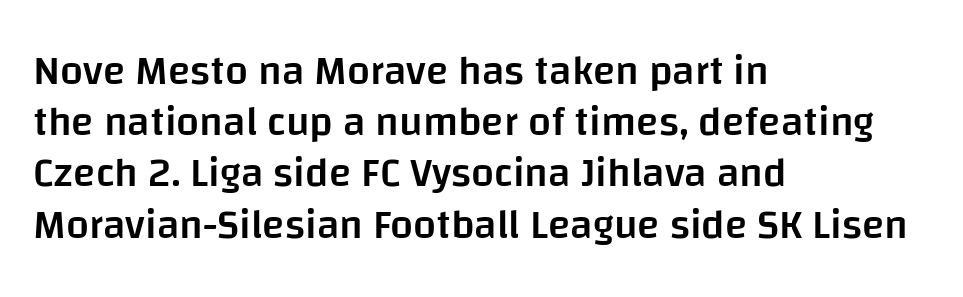
Q: Is the text bold? A: Semi-bold.
Q: Is the text italic (slanted)? A: No, it is upright.
Q: Is the typeface a serif or a sans-serif typeface? A: Sans-serif.
Q: Is the text underlined? A: No.
Q: How is the paragraph aligned? A: Left-aligned.
Q: Is the spacing between letters normal or unusually wide? A: Normal.
Q: Is the spacing between lines tight, normal or loose? A: Normal.
Q: Width (condensed, normal, or wide)? A: Normal.
Q: Stroke contrast? A: Low.
Q: x-height? A: Large.
Q: Monospaced? A: No.
